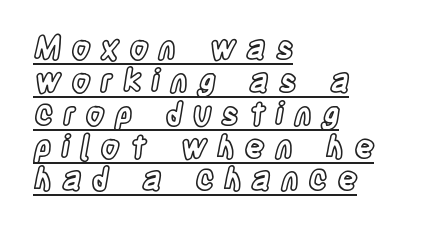
The image shows 31 px condensed type; set left-aligned, tight line spacing (1.06x), unusually wide letter spacing (+0.32 em), underlined; a large x-height.
